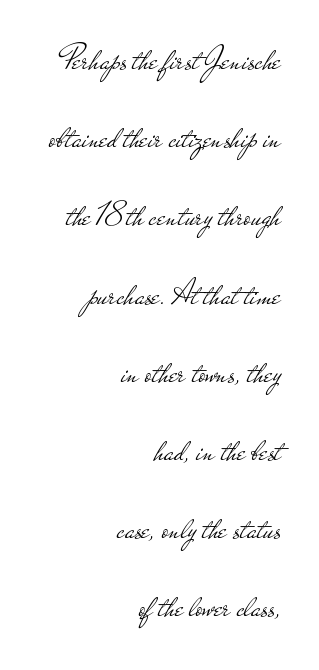
Teacher's note: observe the even right margin — that is flush-right alignment. Rows of type keep a wide berth in the vertical direction. No word sits above an underline. The designer went with a sans here, leaving each stem footless.
